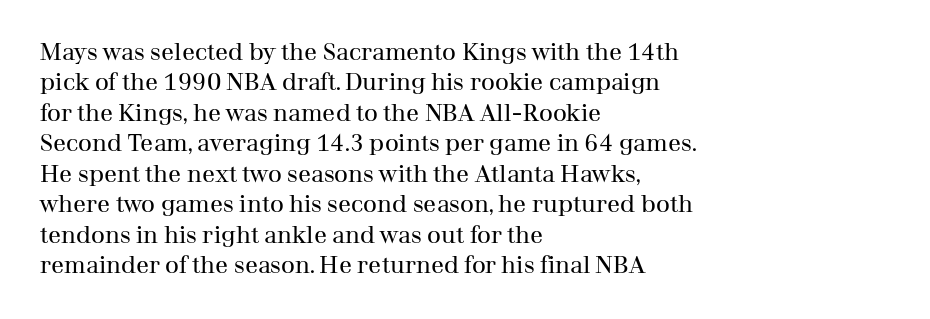
Q: Is the text bold? A: No.
Q: Is the text italic (slanted)? A: No, it is upright.
Q: Is the text underlined? A: No.
Q: How is the paragraph aligned? A: Left-aligned.
Q: Is the spacing between letters normal or unusually wide? A: Normal.
Q: Is the spacing between lines tight, normal or loose? A: Normal.
